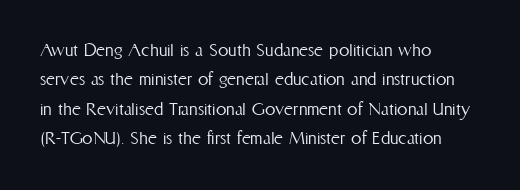
{"italic": "no", "bold": "no", "underline": "no", "align": "left", "line_spacing": "normal", "line_spacing_ratio": 1.4, "letter_spacing": "normal", "letter_spacing_em": 0.0, "glyph_px": 21}
